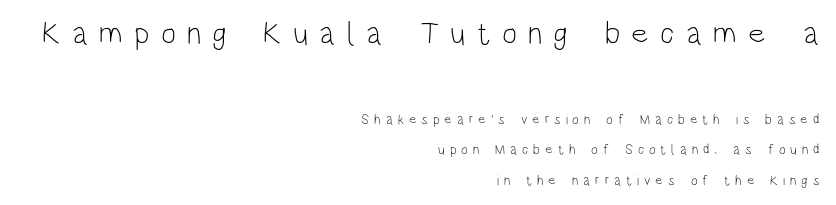
Descenders are the only things crossing below the line. Line ends are locked; line starts wander. The letters carry no serifs — their stems end cleanly without finishing strokes. Successive baselines arrive slowly, with a big drop between each.
